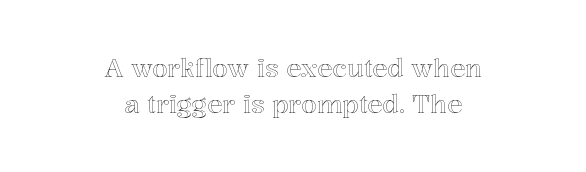
Q: Is the text italic (slanted)? A: No, it is upright.
Q: Is the text underlined? A: No.
Q: How is the paragraph aligned? A: Centered.
Q: Is the spacing between letters normal or unusually wide? A: Normal.
Q: Is the spacing between lines tight, normal or loose? A: Normal.
